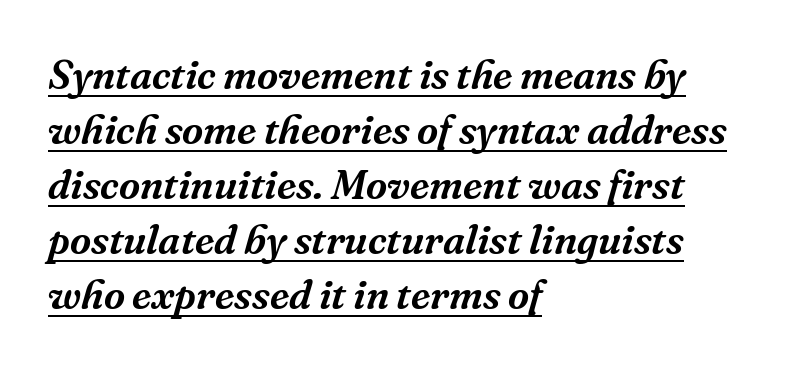
{"serif": "yes", "italic": "yes", "lean": "right", "slant_degrees": 16, "width": "normal", "stroke_contrast": "medium", "x_height": "medium", "monospaced": "no", "underline": "yes", "align": "left", "line_spacing": "normal", "line_spacing_ratio": 1.34, "letter_spacing": "normal", "letter_spacing_em": 0.0, "glyph_px": 41}
